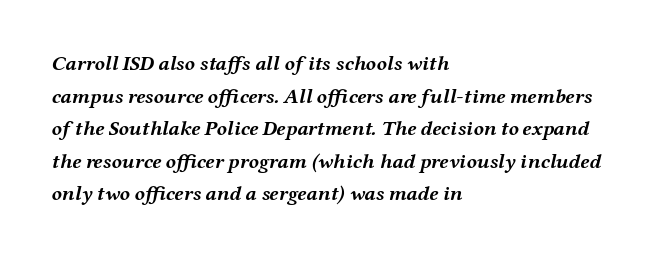
{"italic": "yes", "lean": "right", "slant_degrees": 12, "bold": "yes", "underline": "no", "align": "left", "line_spacing": "normal", "line_spacing_ratio": 1.55, "letter_spacing": "normal", "letter_spacing_em": 0.0, "glyph_px": 21}
